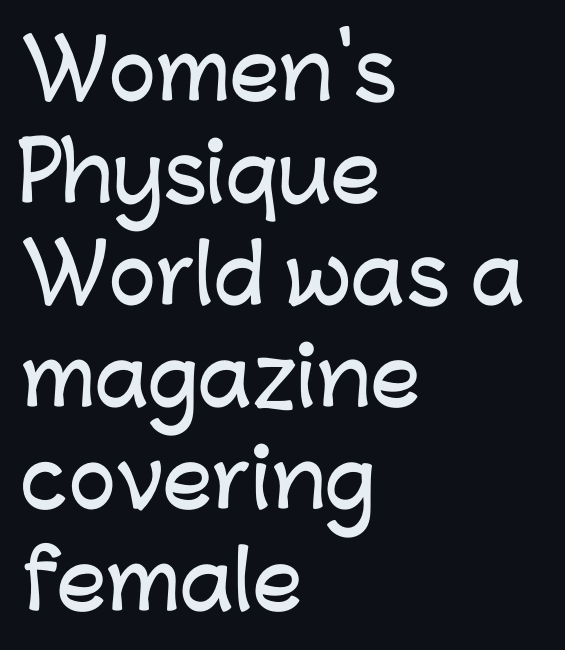
The image shows 79 px sans-serif type, upright; set left-aligned, normal line spacing (1.29x), normal letter spacing, not underlined; low stroke contrast and a medium x-height.
